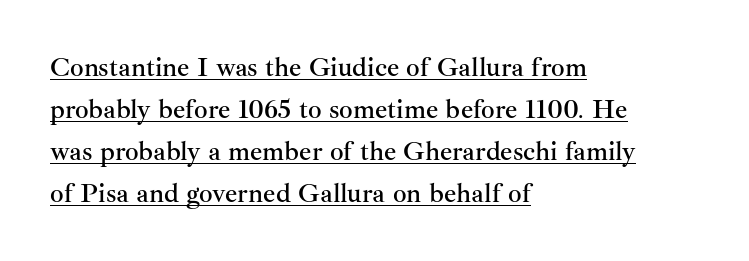
{"italic": "no", "underline": "yes", "align": "left", "line_spacing": "normal", "line_spacing_ratio": 1.55, "letter_spacing": "normal", "letter_spacing_em": 0.0, "glyph_px": 27}
